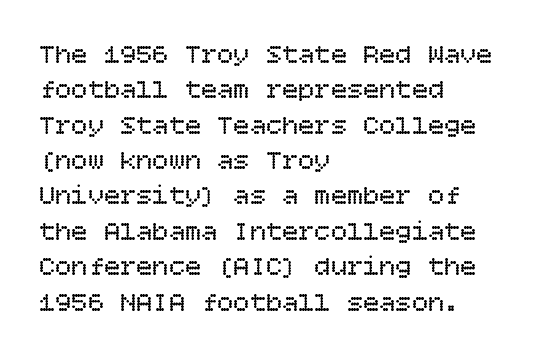
Line beginnings align vertically; line endings do not. The typography opts for an upright posture over an oblique one. Baseline-to-baseline distance is the conventional proportion of letter height. The characters are drawn with everyday or finer stroke widths. Here the glyphs are tracked normally, forming tight word shapes.
